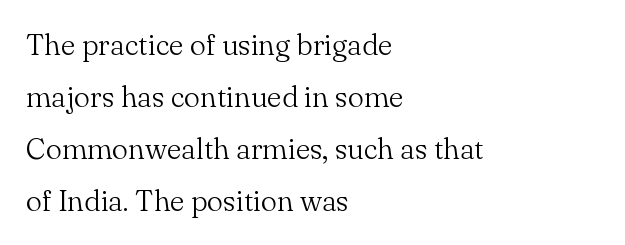
{"serif": "yes", "italic": "no", "bold": "no", "weight": "light", "width": "normal", "stroke_contrast": "medium", "x_height": "small", "monospaced": "no", "underline": "no", "align": "left", "line_spacing_ratio": 1.79, "letter_spacing": "normal", "letter_spacing_em": 0.0, "glyph_px": 29}
